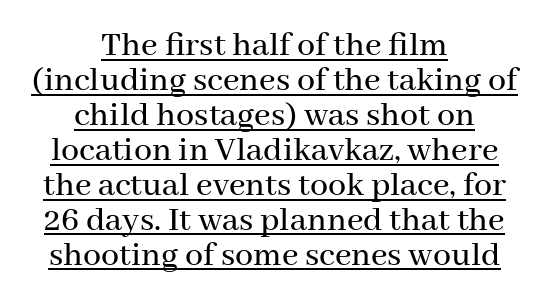
The image shows 36 px serif type, upright; set centered, tight line spacing (0.97x), normal letter spacing, underlined; medium stroke contrast and a medium x-height.
